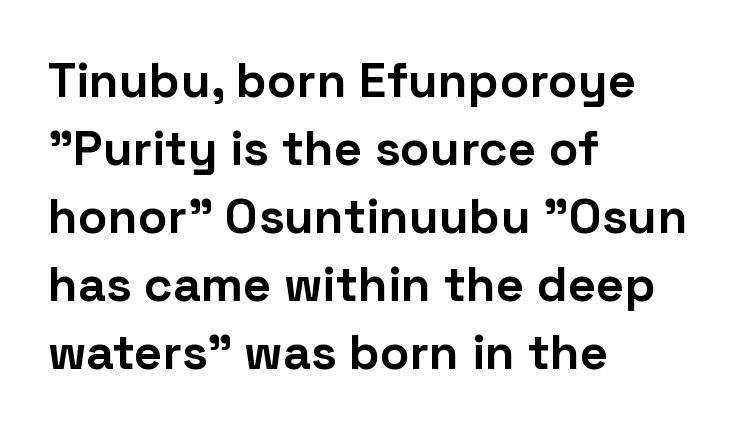
Q: Is the text bold? A: Yes.
Q: Is the text italic (slanted)? A: No, it is upright.
Q: Is the typeface a serif or a sans-serif typeface? A: Sans-serif.
Q: Is the text underlined? A: No.
Q: How is the paragraph aligned? A: Left-aligned.
Q: Is the spacing between letters normal or unusually wide? A: Normal.
Q: Is the spacing between lines tight, normal or loose? A: Normal.
Q: Width (condensed, normal, or wide)? A: Normal.
Q: Stroke contrast? A: Low.
Q: x-height? A: Medium.
Q: Monospaced? A: No.
